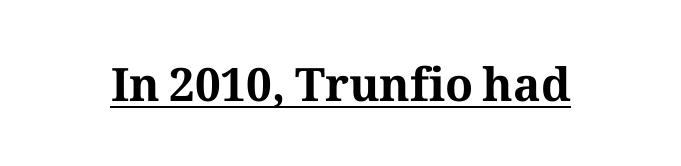
Q: Is the text bold? A: Yes.
Q: Is the text italic (slanted)? A: No, it is upright.
Q: Is the typeface a serif or a sans-serif typeface? A: Serif.
Q: Is the text underlined? A: Yes.
Q: Is the spacing between letters normal or unusually wide? A: Normal.
Q: Width (condensed, normal, or wide)? A: Normal.
Q: Stroke contrast? A: Medium.
Q: x-height? A: Medium.
Q: Monospaced? A: No.
